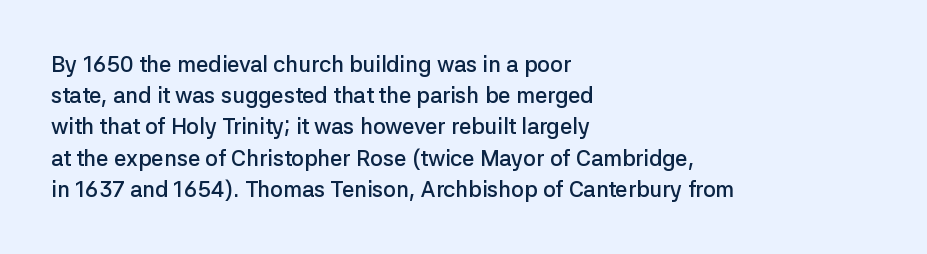
Q: Is the text bold? A: Semi-bold.
Q: Is the text italic (slanted)? A: No, it is upright.
Q: Is the text underlined? A: No.
Q: How is the paragraph aligned? A: Left-aligned.
Q: Is the spacing between letters normal or unusually wide? A: Normal.
Q: Is the spacing between lines tight, normal or loose? A: Normal.
